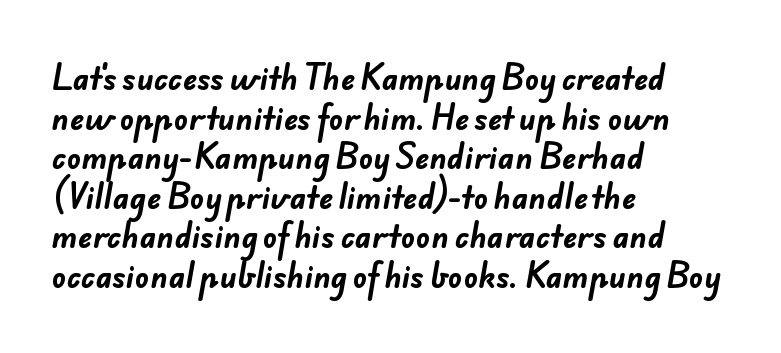
Q: Is the text bold? A: Yes.
Q: Is the typeface a serif or a sans-serif typeface? A: Sans-serif.
Q: Is the text underlined? A: No.
Q: How is the paragraph aligned? A: Left-aligned.
Q: Is the spacing between letters normal or unusually wide? A: Normal.
Q: Is the spacing between lines tight, normal or loose? A: Normal.
Q: Width (condensed, normal, or wide)? A: Normal.
Q: Stroke contrast? A: Low.
Q: x-height? A: Small.
Q: Monospaced? A: No.
